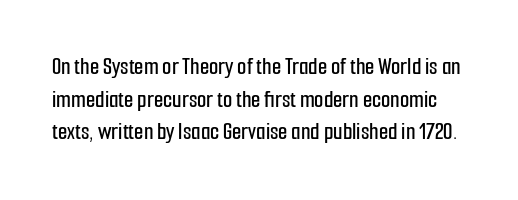
The image shows 24 px text type, upright; set normal line spacing (1.36x), normal letter spacing, not underlined.
